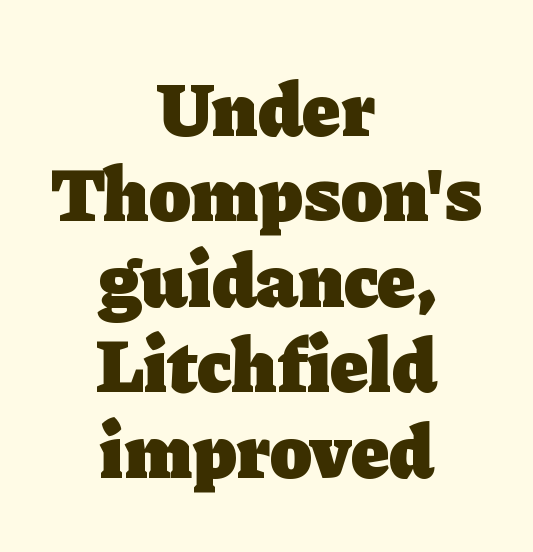
Q: Is the text bold? A: Yes.
Q: Is the text italic (slanted)? A: No, it is upright.
Q: Is the typeface a serif or a sans-serif typeface? A: Serif.
Q: Is the text underlined? A: No.
Q: How is the paragraph aligned? A: Centered.
Q: Is the spacing between letters normal or unusually wide? A: Normal.
Q: Is the spacing between lines tight, normal or loose? A: Tight.
Q: Width (condensed, normal, or wide)? A: Normal.
Q: Stroke contrast? A: Low.
Q: x-height? A: Medium.
Q: Monospaced? A: No.
